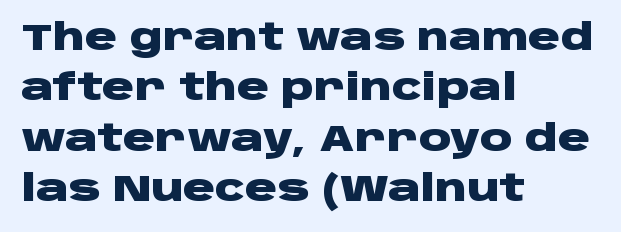
The rows are spaced the way most documents space them. Glyph-to-glyph distance matches everyday printed text. Notice how the passage keeps a crisp vertical edge on the left only. Nothing sits at the stroke ends, so this counts as sans-serif. Typographic density is high because the face is bold.
